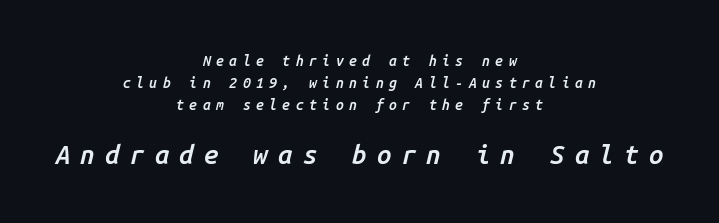
{"italic": "yes", "lean": "right", "slant_degrees": 14, "bold": "semi", "underline": "no", "align": "center", "line_spacing": "normal", "line_spacing_ratio": 1.57, "letter_spacing": "wide", "letter_spacing_em": 0.39, "larger_block": "second", "size_ratio": 1.86, "glyph_px": 26}
